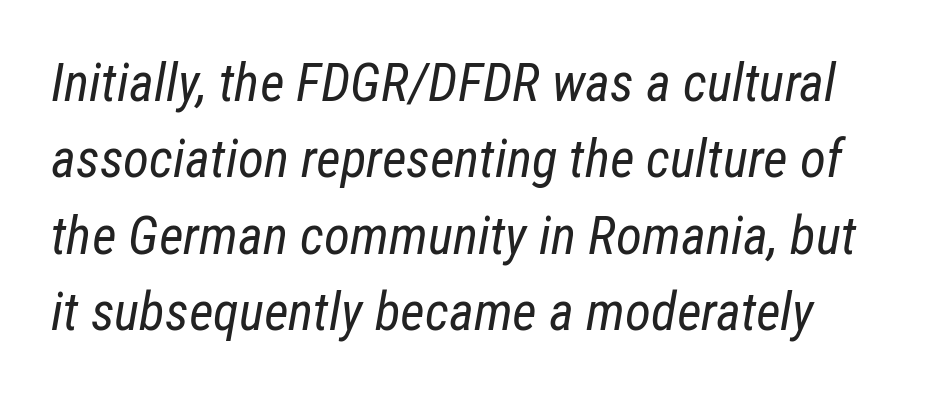
The image shows 53 px regular-weight, condensed type, italic (leaning right); set normal line spacing (1.44x), normal letter spacing, not underlined; low stroke contrast and a medium x-height.
